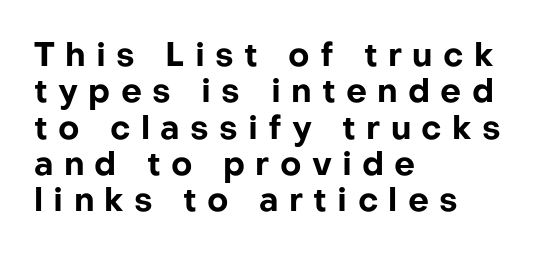
The image shows 33 px bold sans-serif type, upright; set left-aligned, tight line spacing (1.1x), unusually wide letter spacing (+0.31 em), not underlined; low stroke contrast and a medium x-height.
